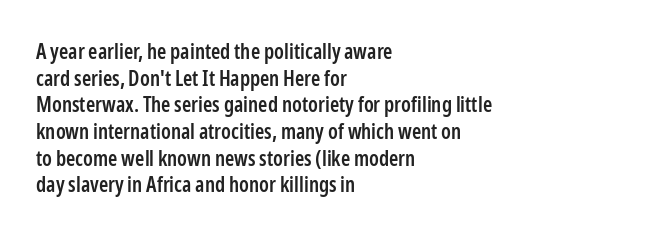
{"italic": "no", "bold": "semi", "underline": "no", "align": "left", "line_spacing": "normal", "line_spacing_ratio": 1.27, "letter_spacing": "normal", "letter_spacing_em": 0.0, "glyph_px": 21}
